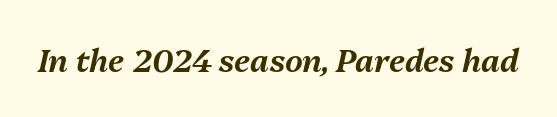
Tracking here is standard; glyphs follow each other at the usual distance. A typesetter would call this proportional, since set widths differ per character. Plain, unruled lines of type. Posture: slanted.
